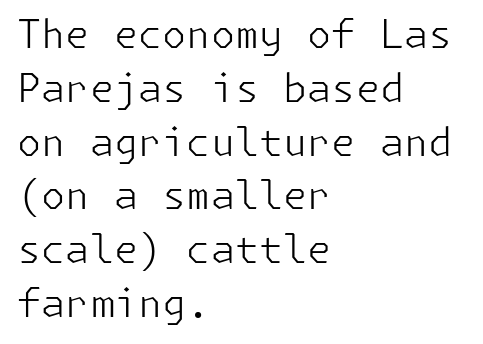
{"serif": "no", "italic": "no", "bold": "no", "weight": "light", "width": "normal", "stroke_contrast": "low", "x_height": "medium", "underline": "no", "align": "left", "line_spacing": "normal", "line_spacing_ratio": 1.38, "letter_spacing": "normal", "letter_spacing_em": 0.0, "glyph_px": 39}
